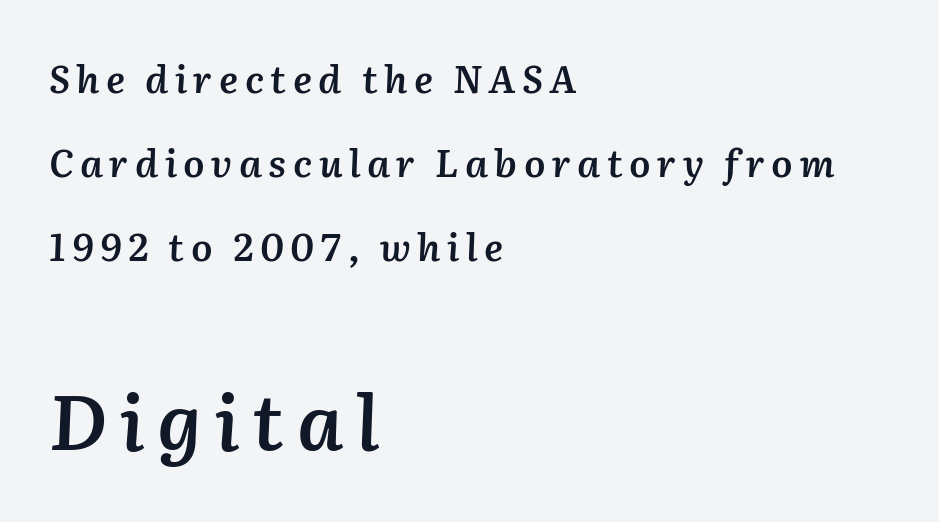
Q: Is the text bold? A: Semi-bold.
Q: Is the text italic (slanted)? A: Yes, it leans right by about 2 degrees.
Q: Is the text underlined? A: No.
Q: How is the paragraph aligned? A: Left-aligned.
Q: Is the spacing between lines tight, normal or loose? A: Loose.
Q: Which block of text is set in a larger size, the first (top) or the second (bottom)? A: The second (bottom) one.
Q: Width (condensed, normal, or wide)? A: Normal.
Q: Stroke contrast? A: Medium.
Q: x-height? A: Medium.
Q: Monospaced? A: No.
